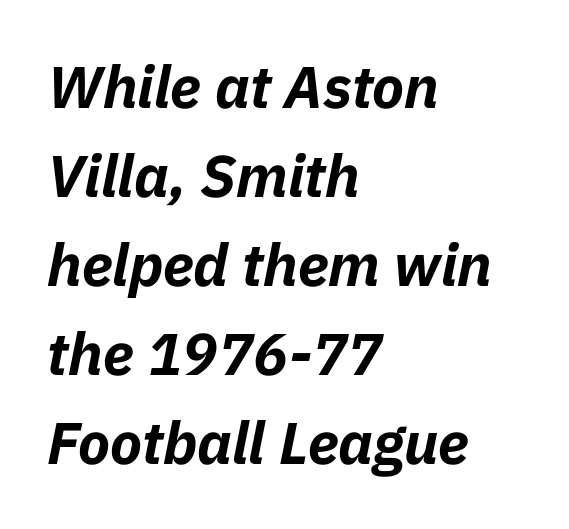
{"italic": "yes", "lean": "right", "slant_degrees": 11, "bold": "yes", "weight": "bold", "width": "normal", "stroke_contrast": "low", "x_height": "medium", "monospaced": "no", "underline": "no", "align": "left", "line_spacing": "normal", "line_spacing_ratio": 1.51, "letter_spacing": "normal", "letter_spacing_em": 0.0, "glyph_px": 59}
